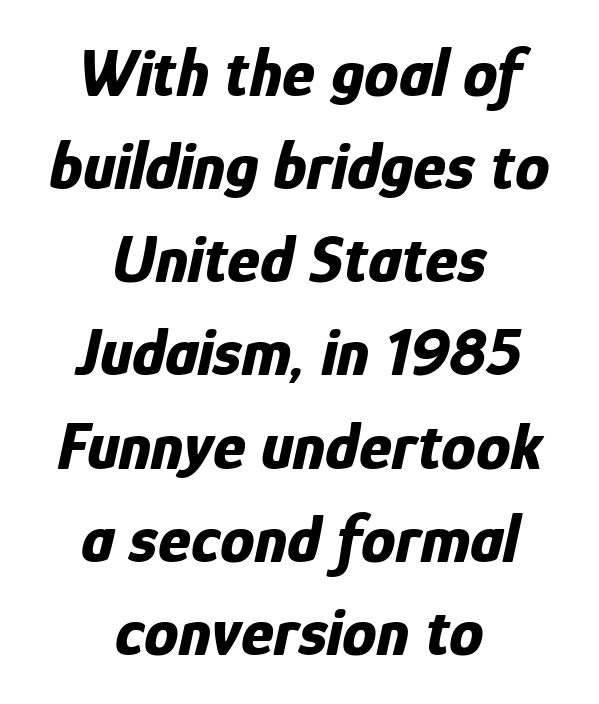
The space directly below the letters is spotless. Short note: letters normally spaced. Think of a printed novel: that variable character pitch is what you see here. Notice how descenders clear the ascenders below comfortably — that's standard leading. Does the weight exceed regular? Yes, all the way to bold.
